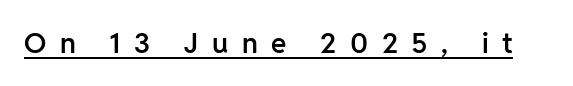
The image shows 28 px semibold sans-serif type, upright; set unusually wide letter spacing (+0.48 em), underlined; low stroke contrast and a medium x-height.
